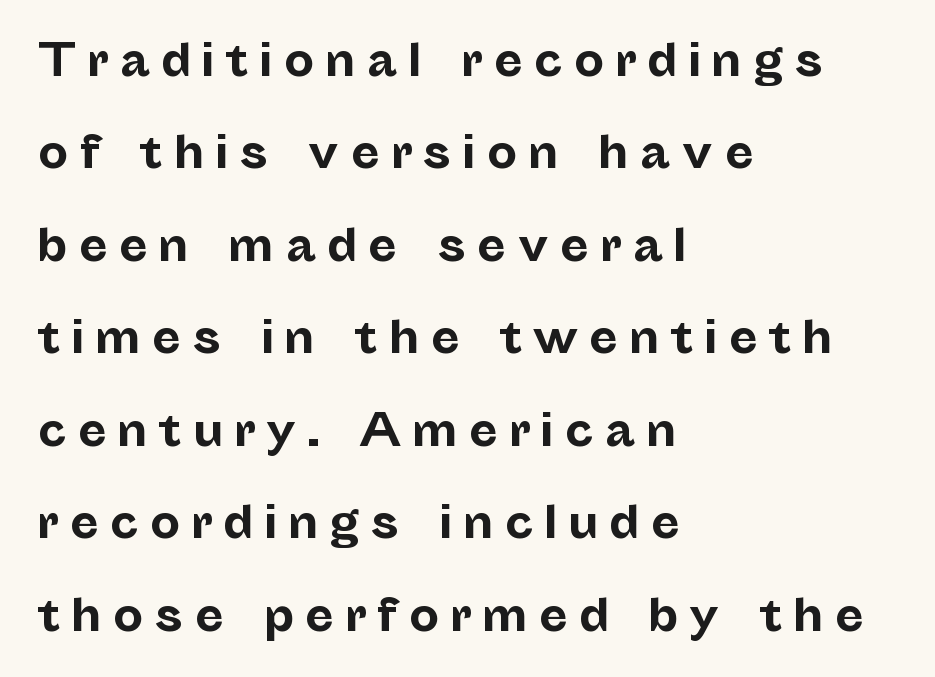
{"serif": "no", "italic": "no", "bold": "yes", "weight": "bold", "width": "normal", "stroke_contrast": "low", "x_height": "medium", "monospaced": "no", "underline": "no", "align": "left", "line_spacing": "loose", "line_spacing_ratio": 2.15, "letter_spacing": "wide", "letter_spacing_em": 0.24, "glyph_px": 43}
